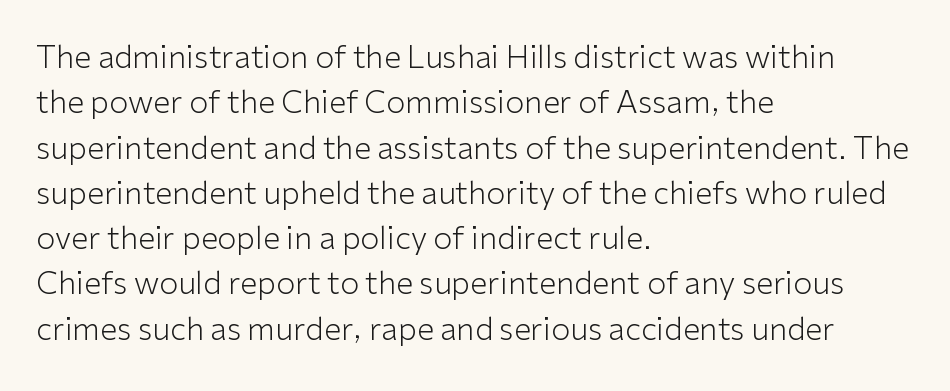
Vertical strokes here are truly vertical. Honestly, the row spacing looks completely unremarkable. What kind of face is this? One without serifs — a sans. The rendering uses natural spacing where letterforms have individual widths. A light-to-regular cut is what we see here.
